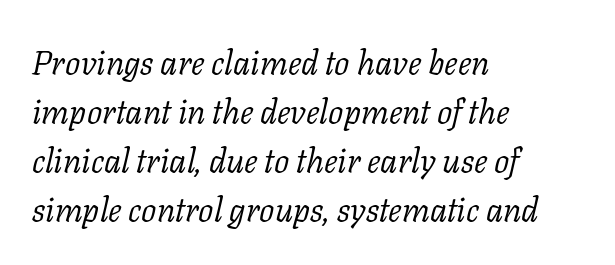
Between one letter and the next there's only the usual sliver of space. You could not count columns in this text — the font is proportionally spaced. Yep, those are serifs on the letters. Nobody drew a line under any word here. Think standard paragraph weight, or any step lighter than that. A classic flush-left, rag-right setting is used for this passage.
